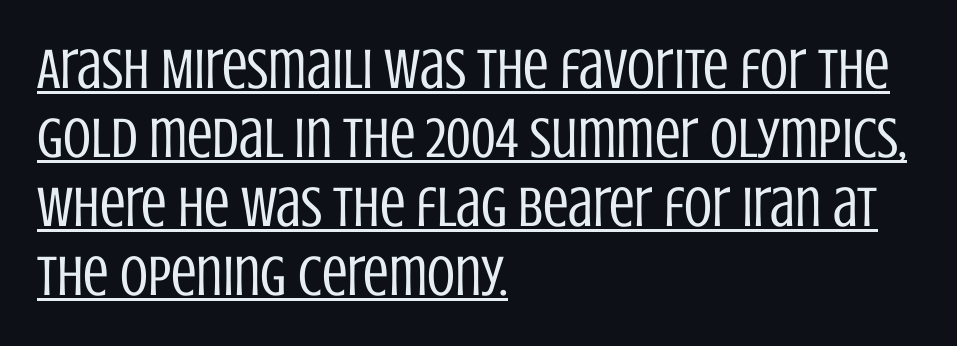
These lines were composed using upright roman letters. The typesetter chose a ragged-right arrangement here. Words appear dense and cohesive because spacing is normal. The words here are underlined. Heaviness? Minimal to ordinary, like unemphasized prose. Character widths vary here, with narrow letters taking less room than wide ones.
